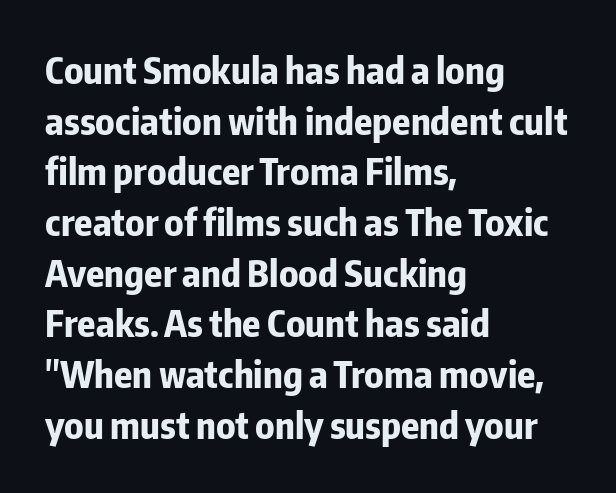
The image shows 37 px bold, condensed sans-serif type, upright; set left-aligned, normal line spacing (1.37x), normal letter spacing, not underlined; low stroke contrast and a medium x-height.
